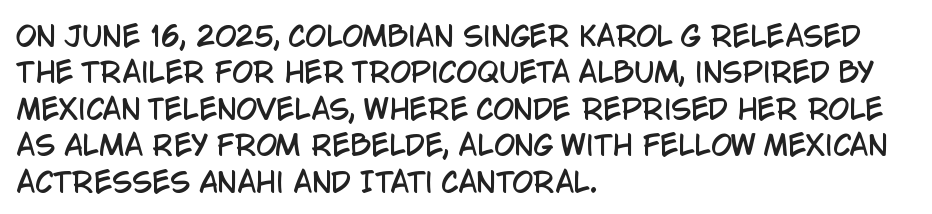
Q: Is the text italic (slanted)? A: No, it is upright.
Q: Is the text underlined? A: No.
Q: How is the paragraph aligned? A: Left-aligned.
Q: Is the spacing between letters normal or unusually wide? A: Normal.
Q: Is the spacing between lines tight, normal or loose? A: Normal.
